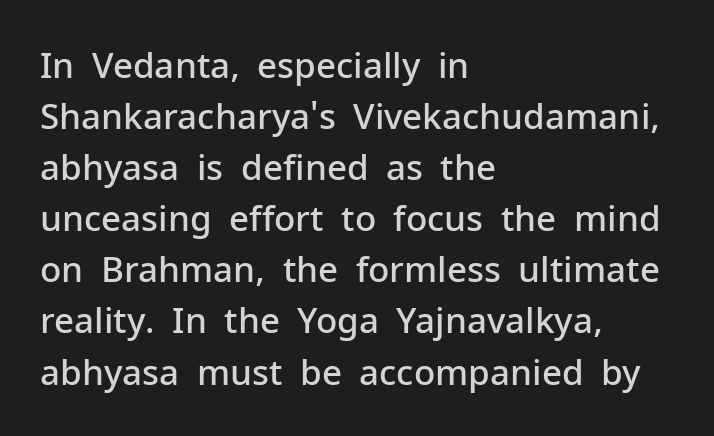
The image shows 35 px semibold sans-serif type, upright; set left-aligned, normal line spacing (1.46x), normal letter spacing, not underlined; low stroke contrast and a medium x-height.
